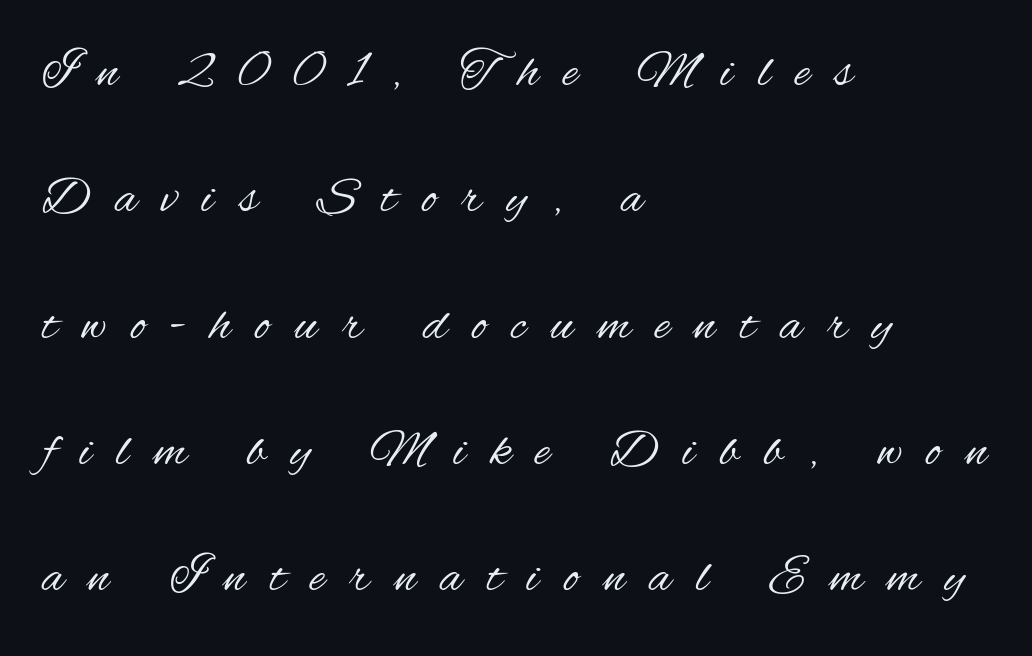
{"serif": "no", "bold": "no", "weight": "regular", "width": "condensed", "stroke_contrast": "medium", "x_height": "small", "monospaced": "no", "underline": "no", "align": "left", "line_spacing": "loose", "line_spacing_ratio": 2.43, "letter_spacing": "wide", "letter_spacing_em": 0.48, "glyph_px": 52}
